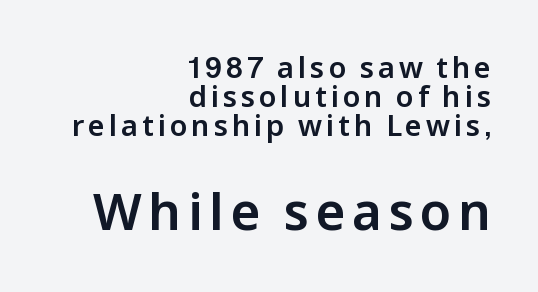
{"serif": "no", "italic": "no", "width": "normal", "stroke_contrast": "low", "x_height": "medium", "monospaced": "no", "underline": "no", "align": "right", "line_spacing": "tight", "line_spacing_ratio": 1.0, "larger_block": "second", "size_ratio": 1.76, "glyph_px": 51}
